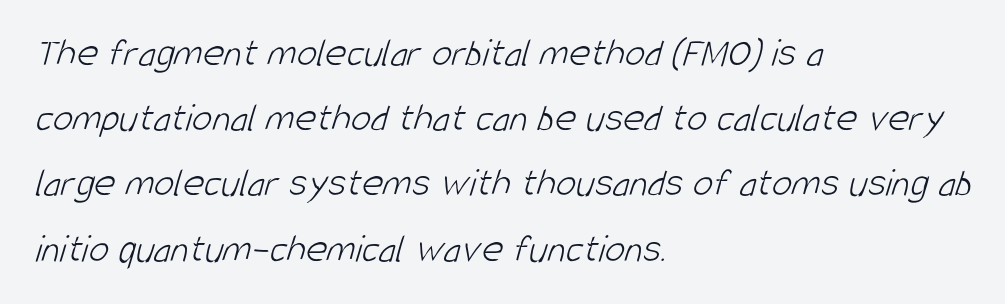
The rendering uses natural spacing where letterforms have individual widths. Evenly set lines give the paragraph a standard silhouette. Just letters on the line, the space beneath them empty. The rendering shows plain stroke endings on the letterforms — a sans-serif design. Each word holds together tightly as a unit, with standard inter-letter gaps.
